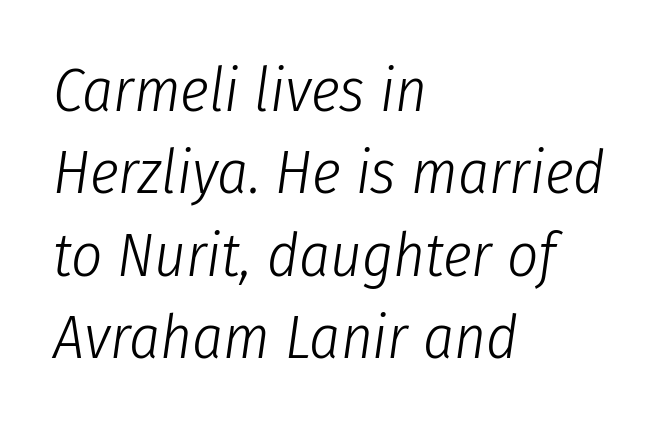
Q: Is the text bold? A: No.
Q: Is the text italic (slanted)? A: Yes, it leans right by about 8 degrees.
Q: Is the text underlined? A: No.
Q: How is the paragraph aligned? A: Left-aligned.
Q: Is the spacing between letters normal or unusually wide? A: Normal.
Q: Is the spacing between lines tight, normal or loose? A: Normal.
Q: Width (condensed, normal, or wide)? A: Condensed.
Q: Stroke contrast? A: Low.
Q: x-height? A: Medium.
Q: Monospaced? A: No.
